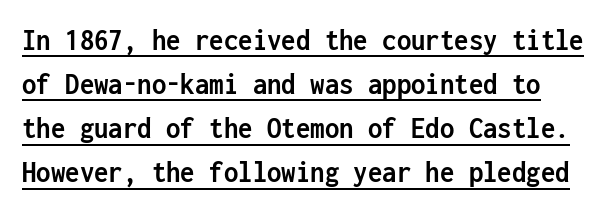
Q: Is the text bold? A: Yes.
Q: Is the text italic (slanted)? A: No, it is upright.
Q: Is the typeface a serif or a sans-serif typeface? A: Sans-serif.
Q: Is the text underlined? A: Yes.
Q: Is the spacing between letters normal or unusually wide? A: Normal.
Q: Is the spacing between lines tight, normal or loose? A: Normal.
Q: Width (condensed, normal, or wide)? A: Condensed.
Q: Stroke contrast? A: Low.
Q: x-height? A: Medium.
Q: Monospaced? A: Yes.
